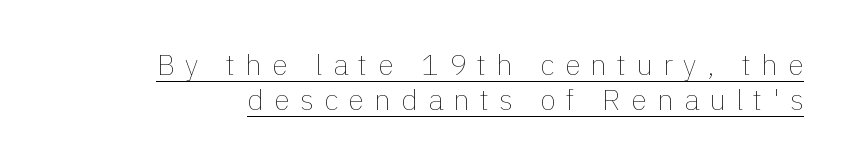
The image shows 29 px thin type, upright; set line spacing 1.21x, unusually wide letter spacing (+0.36 em), underlined; low stroke contrast and a medium x-height.
